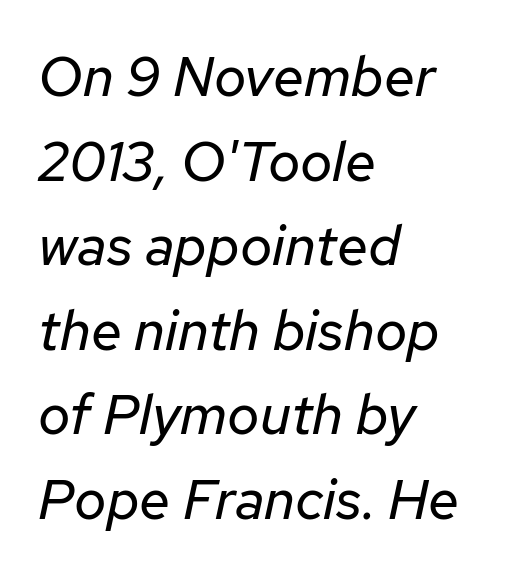
Q: Is the text bold? A: No.
Q: Is the text italic (slanted)? A: Yes, it leans right by about 12 degrees.
Q: Is the text underlined? A: No.
Q: How is the paragraph aligned? A: Left-aligned.
Q: Is the spacing between letters normal or unusually wide? A: Normal.
Q: Is the spacing between lines tight, normal or loose? A: Normal.
Q: Width (condensed, normal, or wide)? A: Normal.
Q: Stroke contrast? A: Low.
Q: x-height? A: Medium.
Q: Monospaced? A: No.
